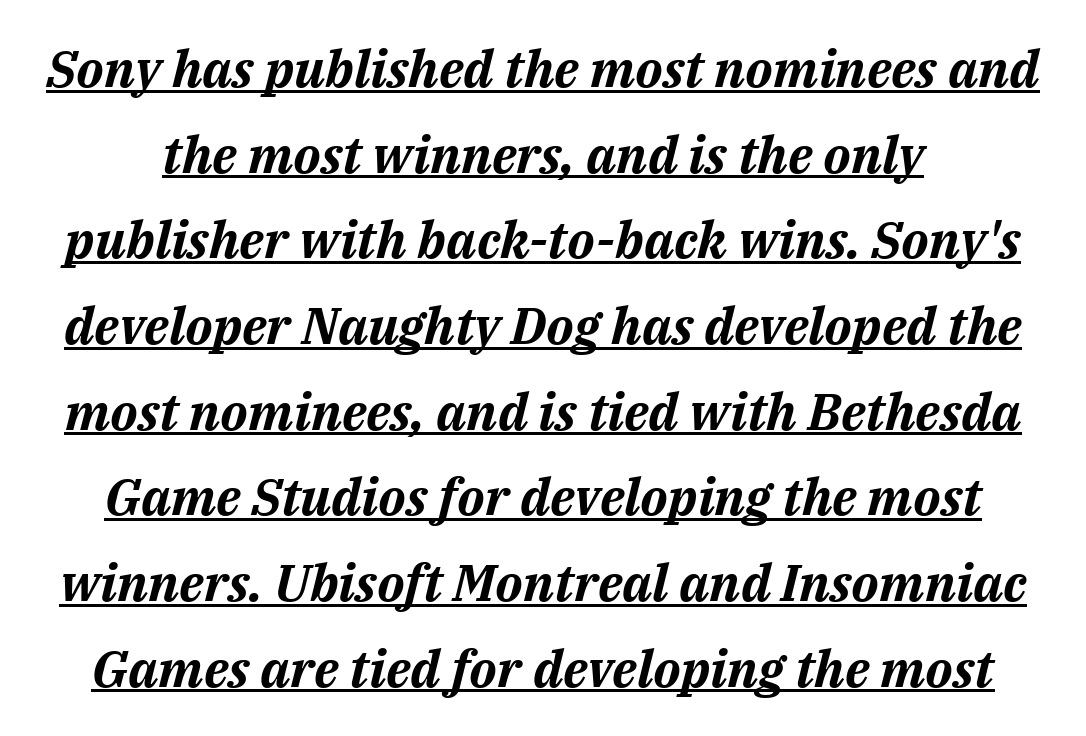
Q: Is the text bold? A: Yes.
Q: Is the text italic (slanted)? A: Yes, it leans right by about 14 degrees.
Q: Is the text underlined? A: Yes.
Q: Is the spacing between letters normal or unusually wide? A: Normal.
Q: Is the spacing between lines tight, normal or loose? A: Normal.
Q: Width (condensed, normal, or wide)? A: Normal.
Q: Stroke contrast? A: Medium.
Q: x-height? A: Medium.
Q: Monospaced? A: No.
